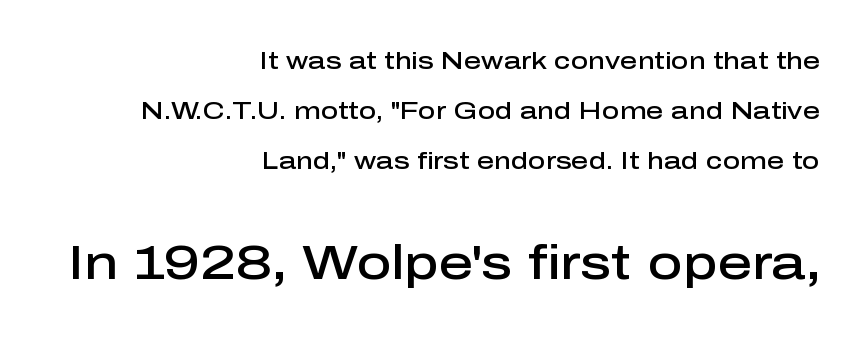
Q: Is the text bold? A: Semi-bold.
Q: Is the text italic (slanted)? A: No, it is upright.
Q: Is the typeface a serif or a sans-serif typeface? A: Sans-serif.
Q: Is the text underlined? A: No.
Q: How is the paragraph aligned? A: Right-aligned.
Q: Is the spacing between letters normal or unusually wide? A: Normal.
Q: Is the spacing between lines tight, normal or loose? A: Loose.
Q: Which block of text is set in a larger size, the first (top) or the second (bottom)? A: The second (bottom) one.
Q: Width (condensed, normal, or wide)? A: Normal.
Q: Stroke contrast? A: Low.
Q: x-height? A: Medium.
Q: Monospaced? A: No.
